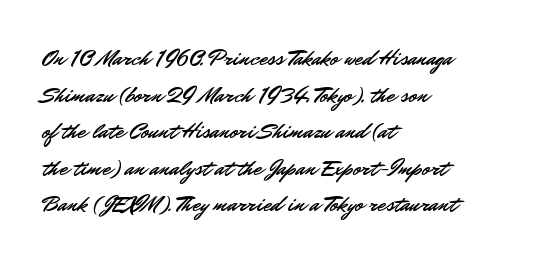
{"underline": "no", "align": "left", "line_spacing": "normal", "line_spacing_ratio": 1.59, "letter_spacing": "normal", "letter_spacing_em": 0.0, "glyph_px": 23}
